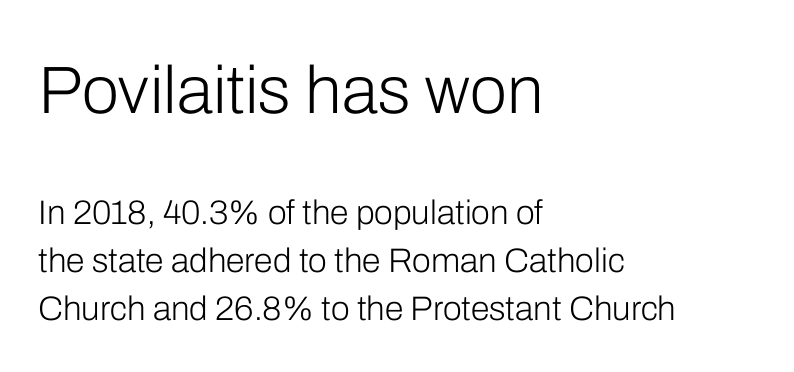
The image shows 67 px light sans-serif type, upright; set left-aligned, normal line spacing (1.41x), normal letter spacing, not underlined; the first (top) block is 1.97x larger; low stroke contrast and a medium x-height.
